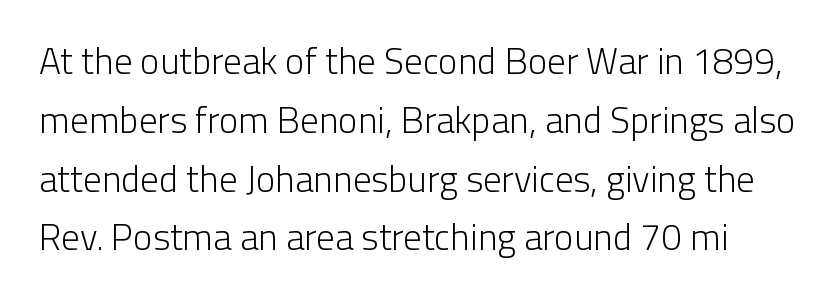
Students, note that the glyphs here touch the page at normal intervals. Heft: none added — not bold. Font category for this specimen: sans-serif. Spacing verdict: proportional, widths tailored to each character. Decoration check: the copy has no underline. Ordinary non-slanted type is in use.
